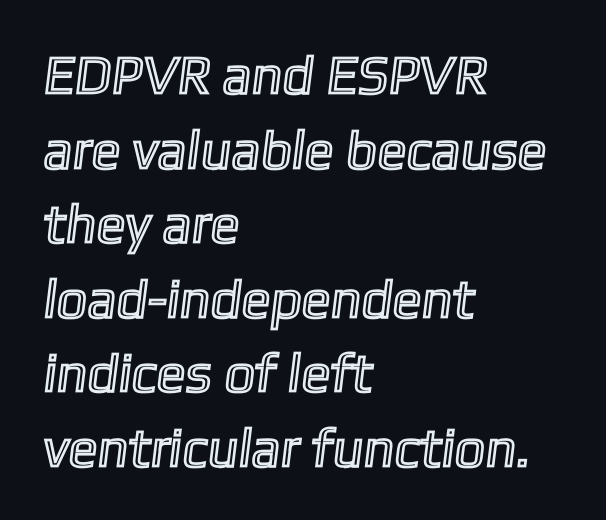
{"width": "normal", "x_height": "medium", "monospaced": "no", "underline": "no", "align": "left", "line_spacing": "normal", "line_spacing_ratio": 1.38, "letter_spacing": "normal", "letter_spacing_em": 0.0, "glyph_px": 54}
